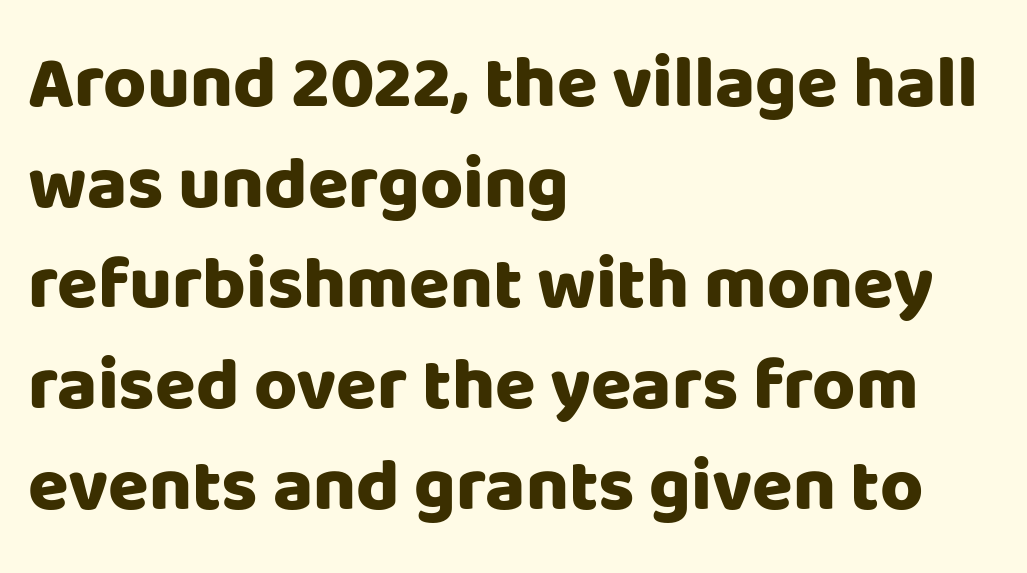
The image shows 74 px heavy sans-serif type, upright; set left-aligned, normal line spacing (1.36x), normal letter spacing, not underlined; low stroke contrast and a large x-height.
